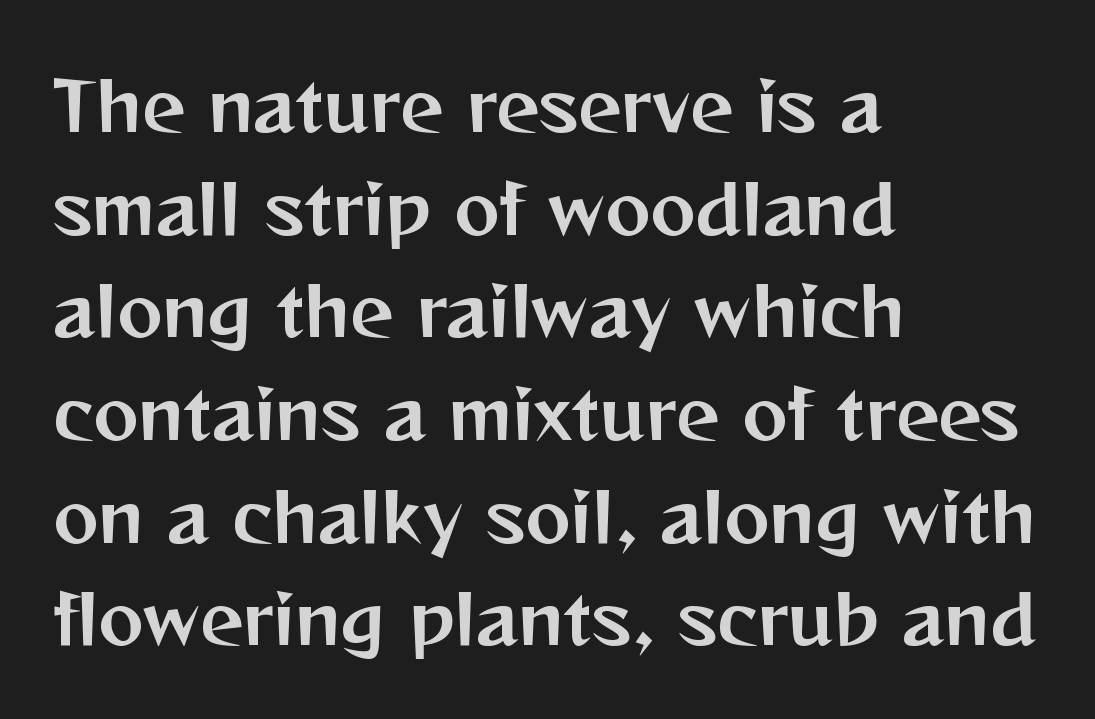
The image shows 68 px sans-serif type, upright; set left-aligned, normal line spacing (1.51x), normal letter spacing, not underlined; medium stroke contrast and a medium x-height.
